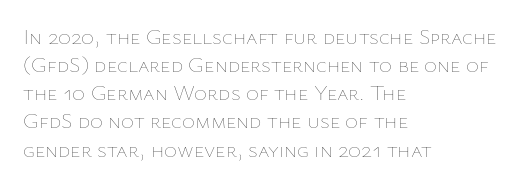
Q: Is the text bold? A: No.
Q: Is the text italic (slanted)? A: No, it is upright.
Q: Is the text underlined? A: No.
Q: How is the paragraph aligned? A: Left-aligned.
Q: Is the spacing between letters normal or unusually wide? A: Normal.
Q: Is the spacing between lines tight, normal or loose? A: Normal.
